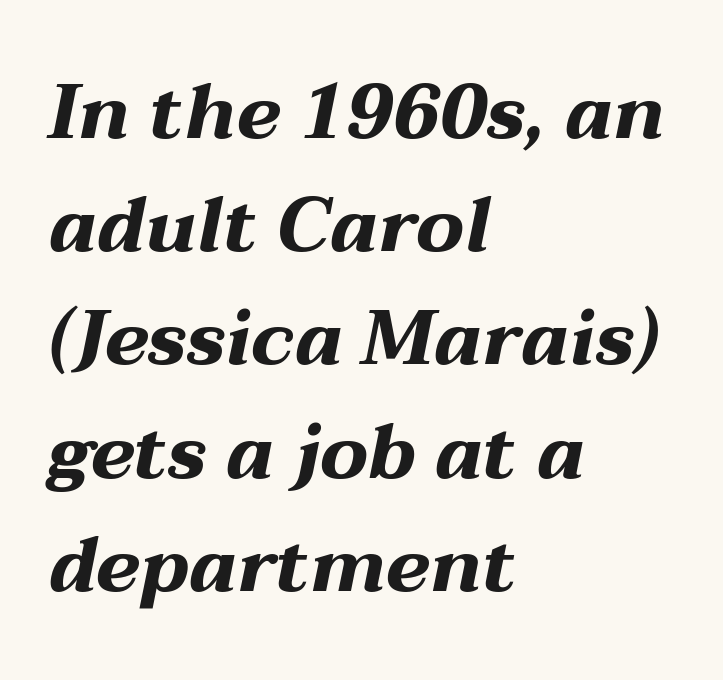
The image shows 76 px bold, wide type, italic (leaning right); set left-aligned, normal line spacing (1.49x), normal letter spacing, not underlined; medium stroke contrast and a medium x-height.
